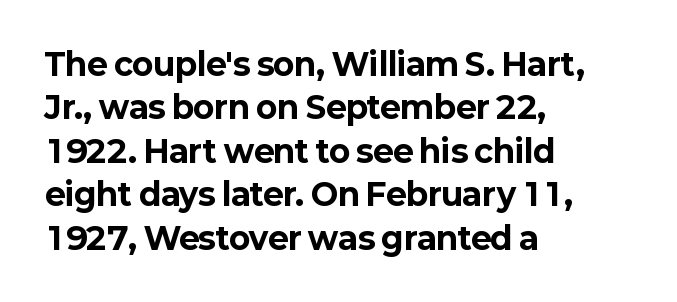
Underlining? Definitely not there. Short and long lines alike share a common starting point at left. Compared with typical paragraphs, the rows here are spaced about the same. This rendering leaves character spacing at its baseline value. Italic: no, the glyphs are upright roman.
